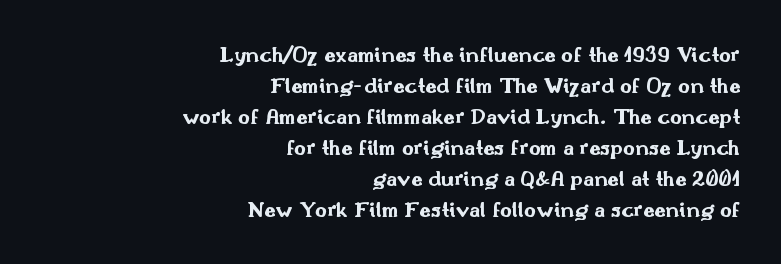
The image shows 23 px bold type, upright; set right-aligned, normal line spacing (1.35x), normal letter spacing, not underlined.
